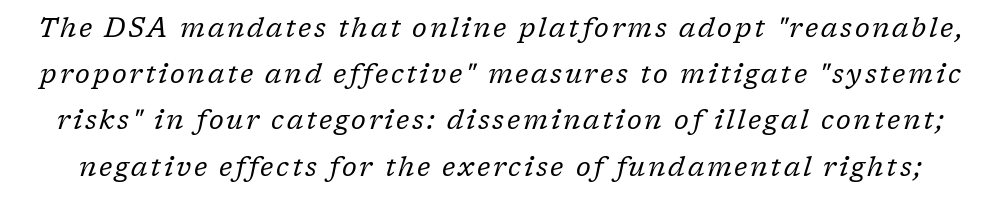
{"italic": "yes", "lean": "right", "slant_degrees": 17, "bold": "no", "underline": "no", "line_spacing_ratio": 1.71, "glyph_px": 27}
